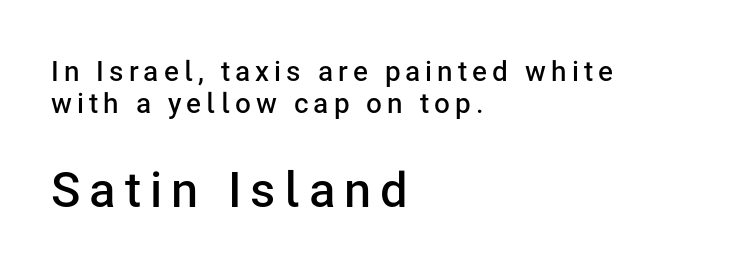
Q: Is the text bold? A: Semi-bold.
Q: Is the text italic (slanted)? A: No, it is upright.
Q: Is the typeface a serif or a sans-serif typeface? A: Sans-serif.
Q: Is the text underlined? A: No.
Q: How is the paragraph aligned? A: Left-aligned.
Q: Which block of text is set in a larger size, the first (top) or the second (bottom)? A: The second (bottom) one.
Q: Width (condensed, normal, or wide)? A: Normal.
Q: Stroke contrast? A: Low.
Q: x-height? A: Medium.
Q: Monospaced? A: No.
